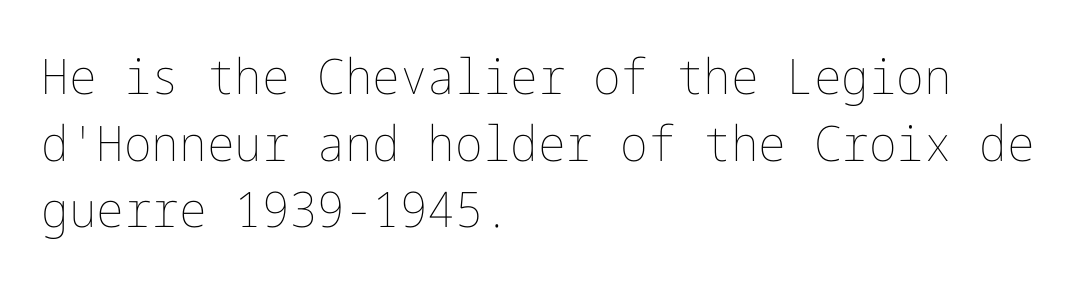
{"italic": "no", "bold": "no", "weight": "thin", "width": "normal", "stroke_contrast": "low", "x_height": "medium", "underline": "no", "align": "left", "line_spacing": "normal", "line_spacing_ratio": 1.36, "letter_spacing": "normal", "letter_spacing_em": 0.0, "glyph_px": 49}
